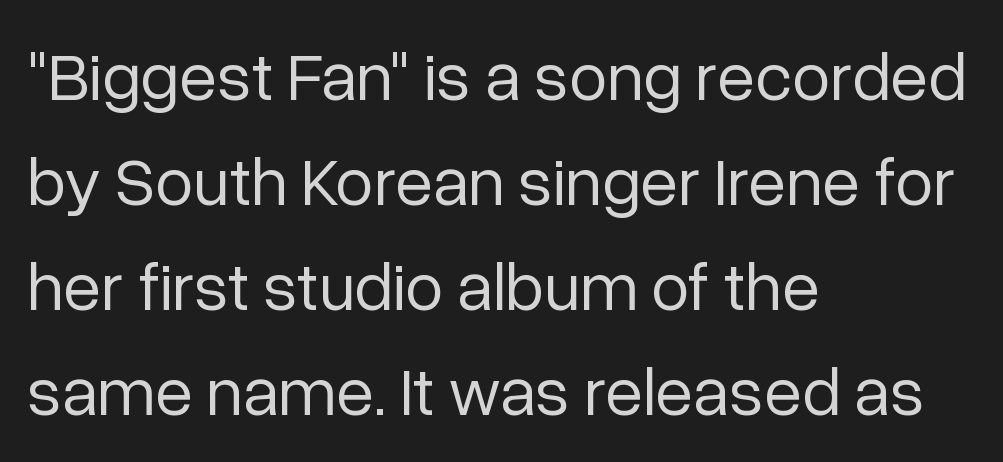
The image shows 69 px regular-weight sans-serif type, upright; set left-aligned, normal line spacing (1.52x), normal letter spacing, not underlined; low stroke contrast and a medium x-height.
